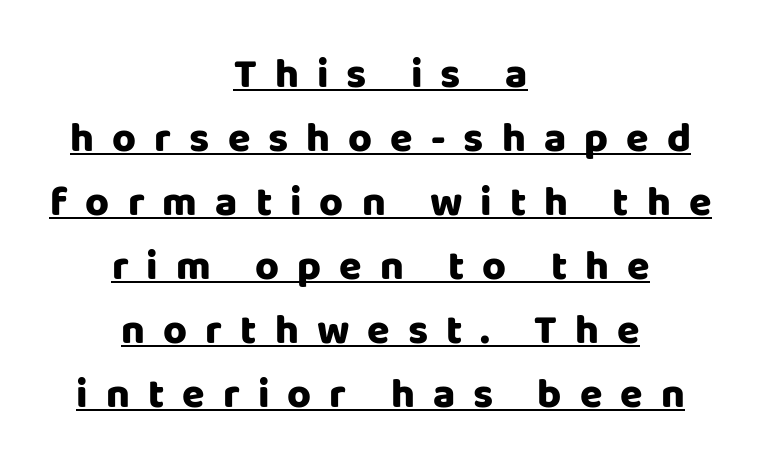
{"serif": "no", "italic": "no", "bold": "yes", "weight": "heavy", "width": "normal", "stroke_contrast": "low", "x_height": "large", "monospaced": "no", "underline": "yes", "align": "center", "line_spacing": "normal", "line_spacing_ratio": 1.56, "letter_spacing": "wide", "letter_spacing_em": 0.44, "glyph_px": 41}
